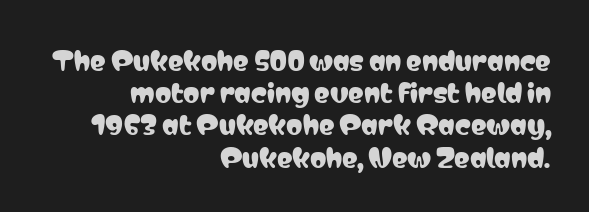
Casual observation: everything's shoved over to the right. Lines of text with bare space underneath. Here the glyphs are tracked normally, forming tight word shapes. The letters stand upright; this is a roman face.
